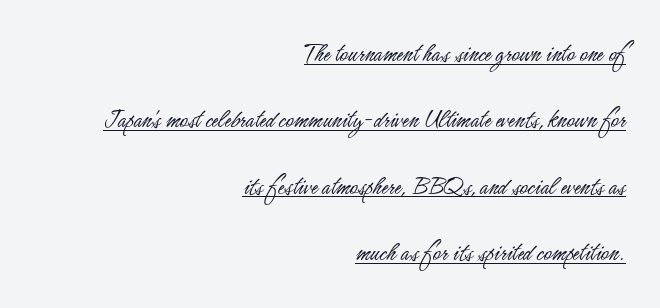
The image shows 27 px text type; set right-aligned, loose line spacing (2.46x), normal letter spacing, underlined.
